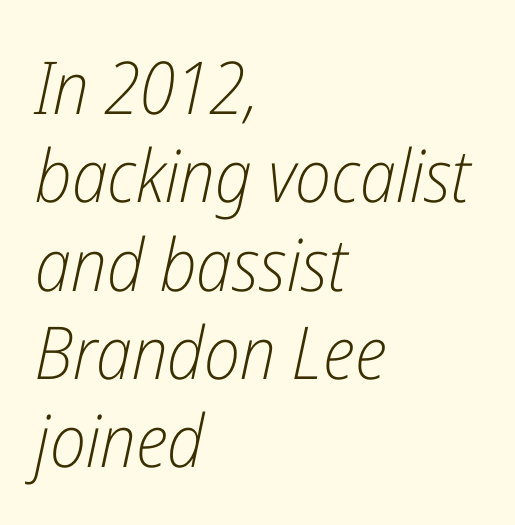
Q: Is the text bold? A: No.
Q: Is the text italic (slanted)? A: Yes, it leans right by about 12 degrees.
Q: Is the text underlined? A: No.
Q: How is the paragraph aligned? A: Left-aligned.
Q: Is the spacing between letters normal or unusually wide? A: Normal.
Q: Width (condensed, normal, or wide)? A: Condensed.
Q: Stroke contrast? A: Low.
Q: x-height? A: Medium.
Q: Monospaced? A: No.
